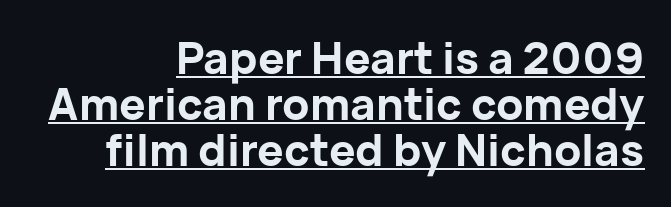
{"serif": "no", "italic": "no", "bold": "yes", "weight": "bold", "width": "normal", "stroke_contrast": "low", "x_height": "medium", "monospaced": "no", "underline": "yes", "align": "right", "line_spacing": "tight", "line_spacing_ratio": 1.04, "letter_spacing": "normal", "letter_spacing_em": 0.0, "glyph_px": 44}
